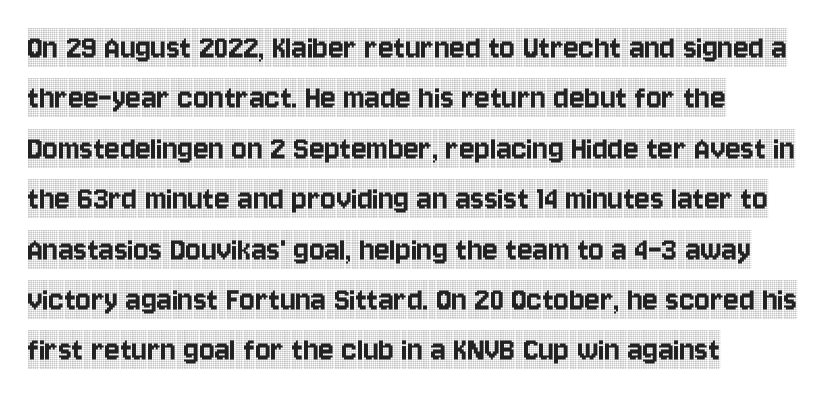
The image shows 36 px condensed serif type, upright; set left-aligned, normal line spacing (1.4x), normal letter spacing, not underlined; a large x-height.
